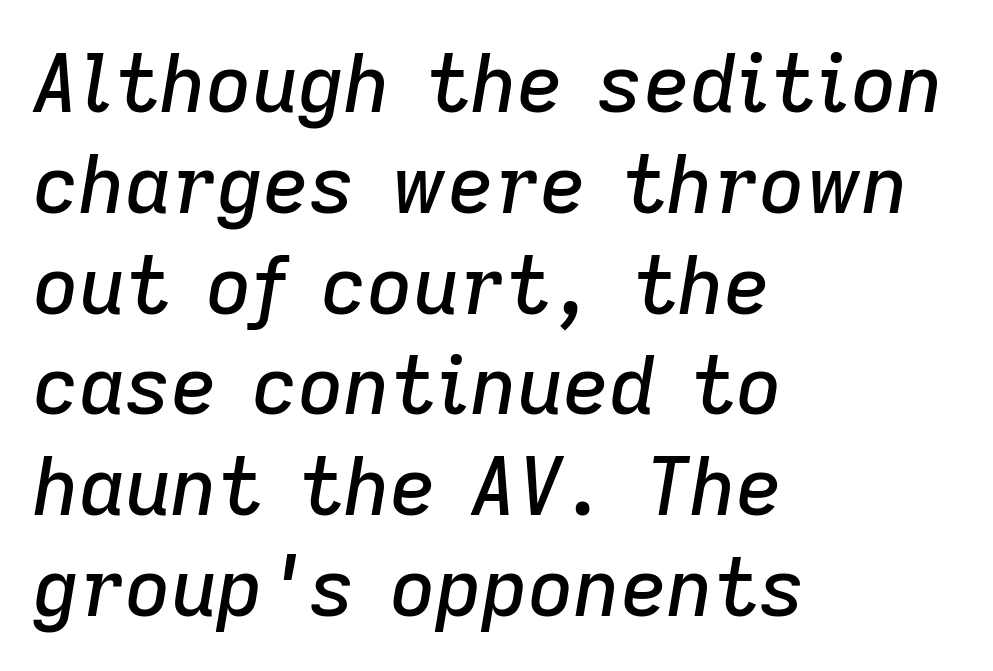
The image shows 80 px text type, italic (leaning right); set left-aligned, normal line spacing (1.26x), normal letter spacing, not underlined; low stroke contrast and a medium x-height.
